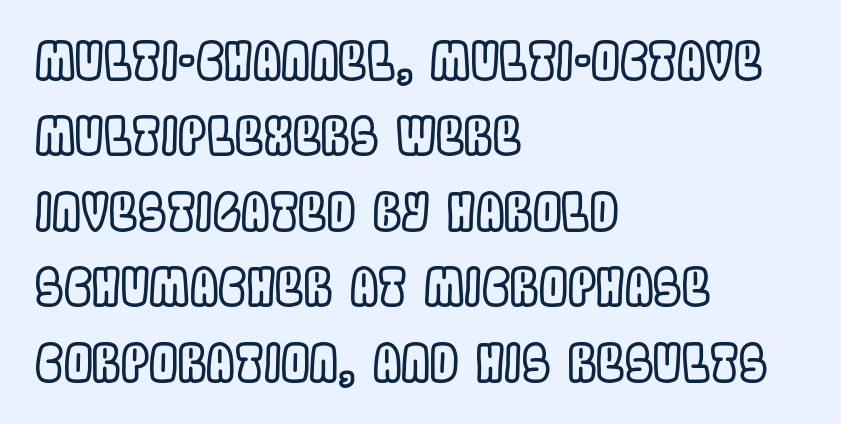
{"italic": "no", "width": "condensed", "x_height": "large", "monospaced": "no", "underline": "no", "align": "left", "line_spacing": "normal", "line_spacing_ratio": 1.48, "letter_spacing": "normal", "letter_spacing_em": 0.0, "glyph_px": 51}
